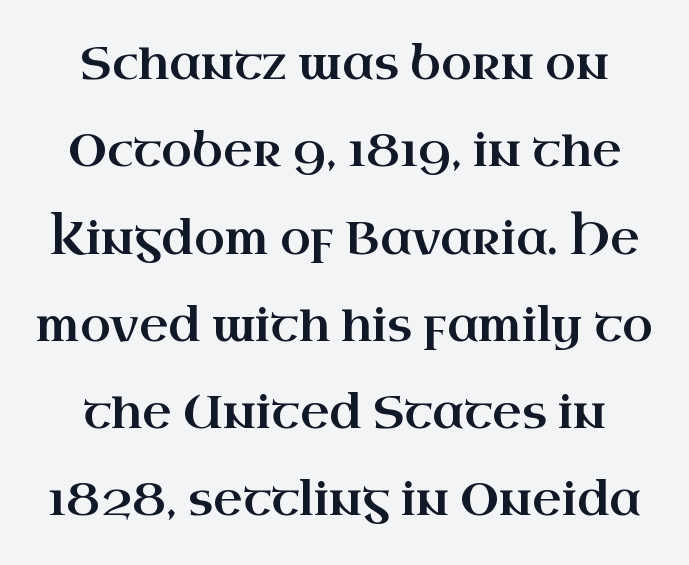
{"serif": "yes", "italic": "no", "width": "wide", "stroke_contrast": "high", "x_height": "small", "monospaced": "no", "underline": "no", "line_spacing": "loose", "line_spacing_ratio": 1.94, "letter_spacing": "normal", "letter_spacing_em": 0.0, "glyph_px": 45}
